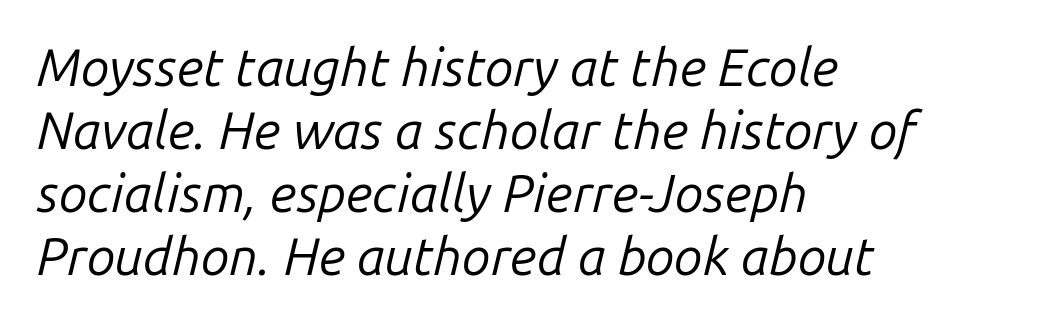
The image shows 52 px regular-weight type, italic (leaning right); set left-aligned, line spacing 1.21x, normal letter spacing, not underlined; low stroke contrast and a medium x-height.
